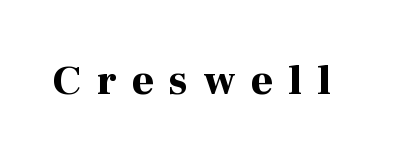
Q: Is the text bold? A: Yes.
Q: Is the text italic (slanted)? A: No, it is upright.
Q: Is the typeface a serif or a sans-serif typeface? A: Serif.
Q: Is the text underlined? A: No.
Q: Is the spacing between letters normal or unusually wide? A: Unusually wide.
Q: Width (condensed, normal, or wide)? A: Normal.
Q: Stroke contrast? A: High.
Q: x-height? A: Medium.
Q: Monospaced? A: No.
